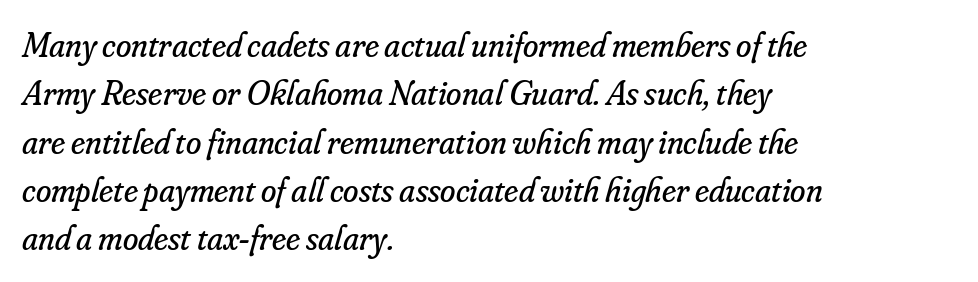
{"serif": "yes", "italic": "yes", "lean": "right", "slant_degrees": 16, "bold": "no", "weight": "regular", "width": "normal", "stroke_contrast": "low", "x_height": "small", "monospaced": "no", "underline": "no", "align": "left", "line_spacing": "normal", "line_spacing_ratio": 1.38, "letter_spacing": "normal", "letter_spacing_em": 0.0, "glyph_px": 35}
